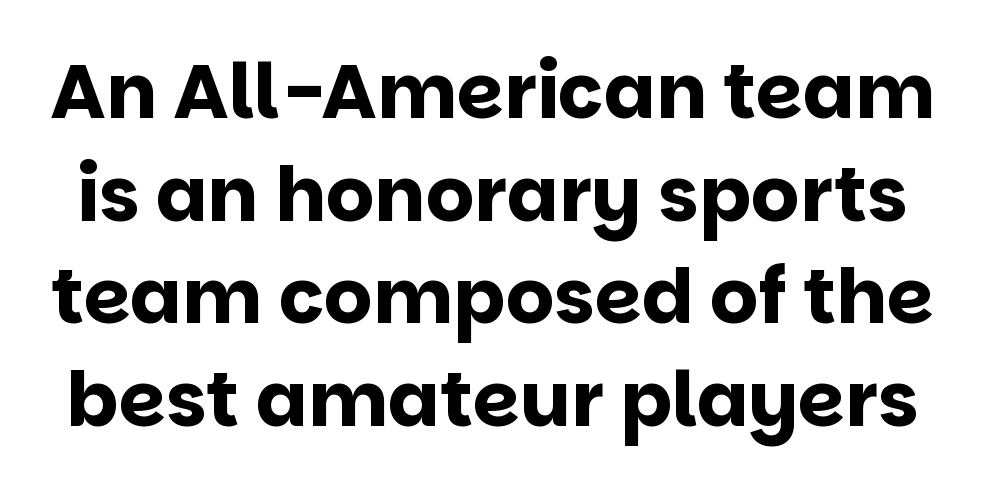
No extra tracking has been applied to these lines. Underlining? Definitely not there. Unlike a traditional serif, this face leaves its strokes unadorned. Caption: bold face, heavy strokes. One glance says typical: line gaps are just what's usual. Think of a printed novel: that variable character pitch is what you see here.
